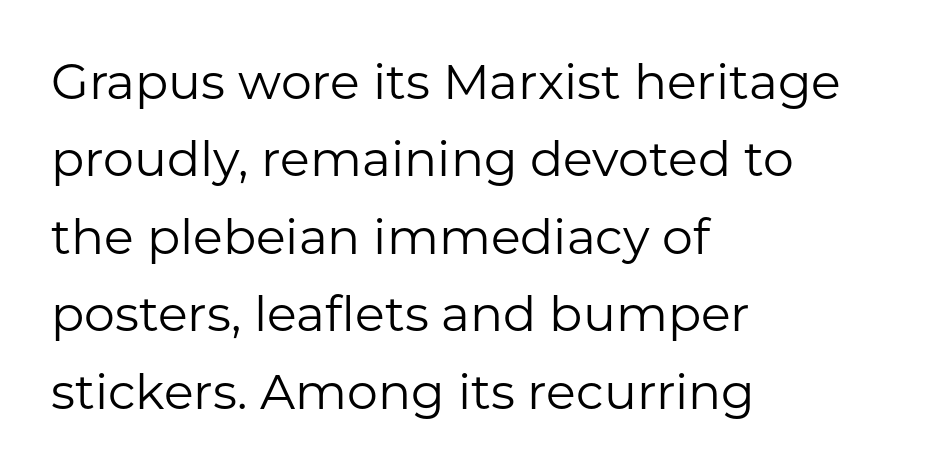
The image shows 49 px regular-weight sans-serif type, upright; set left-aligned, normal line spacing (1.58x), normal letter spacing, not underlined; low stroke contrast and a medium x-height.
